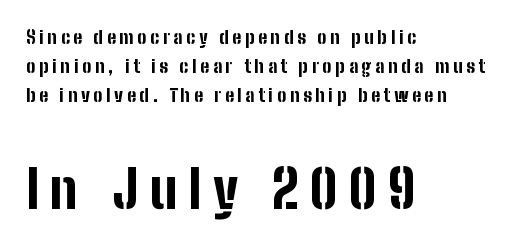
The image shows 53 px bold, condensed sans-serif type, upright; set left-aligned, normal line spacing (1.62x), unusually wide letter spacing (+0.21 em), not underlined; the second (bottom) block is 2.94x larger; low stroke contrast and a medium x-height.
